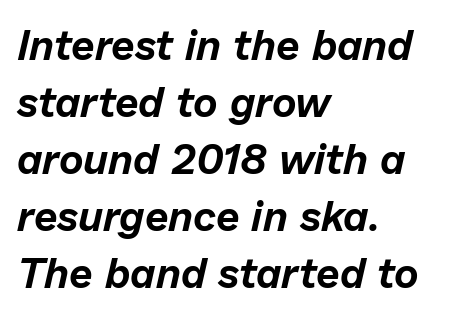
Q: Is the text italic (slanted)? A: Yes, it leans right by about 13 degrees.
Q: Is the text underlined? A: No.
Q: How is the paragraph aligned? A: Left-aligned.
Q: Is the spacing between letters normal or unusually wide? A: Normal.
Q: Is the spacing between lines tight, normal or loose? A: Normal.
Q: Width (condensed, normal, or wide)? A: Normal.
Q: Stroke contrast? A: Low.
Q: x-height? A: Medium.
Q: Monospaced? A: No.
